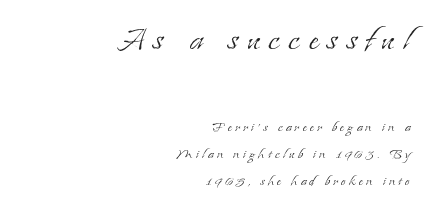
The image shows 42 px light serif type; set right-aligned, normal line spacing (1.6x), not underlined; the first (top) block is 2.47x larger; low stroke contrast and a small x-height.
